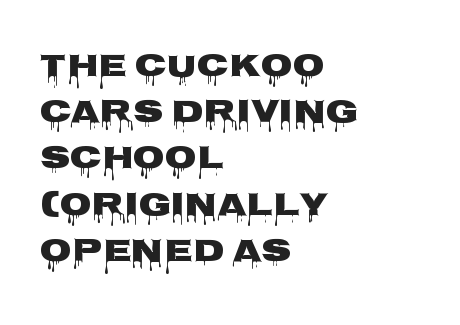
{"serif": "no", "italic": "no", "bold": "yes", "weight": "heavy", "width": "wide", "stroke_contrast": "low", "x_height": "large", "monospaced": "no", "underline": "no", "align": "left", "line_spacing": "normal", "line_spacing_ratio": 1.4, "letter_spacing": "normal", "letter_spacing_em": 0.0, "glyph_px": 33}
